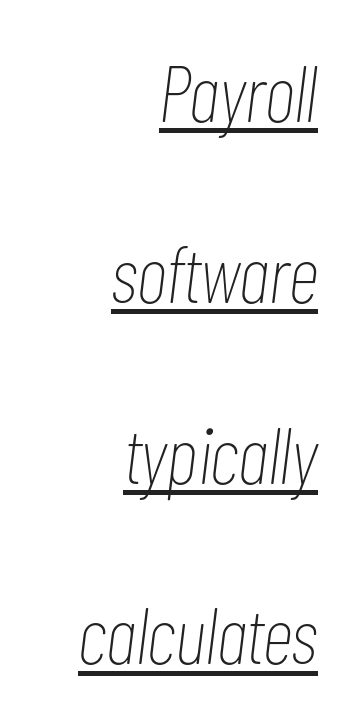
Slanted lettering throughout. Inter-character spacing is left at the font's built-in metrics. Has an underline been added? It has. Leftover space on each line is placed entirely before the opening word. The passage shown is not bold in any degree. Each letter keeps its own natural width here, so spacing adapts to shape.
